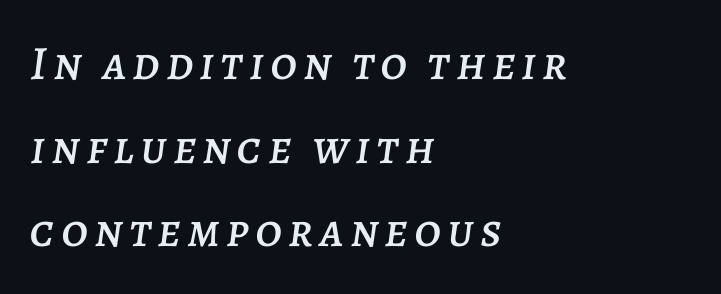
The image shows 48 px text type, italic (leaning right); set left-aligned, line spacing 1.74x, not underlined; low stroke contrast and a large x-height.
